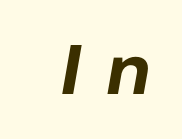
The image shows 70 px bold type, italic (leaning right); set unusually wide letter spacing (+0.35 em), not underlined; low stroke contrast and a medium x-height.
